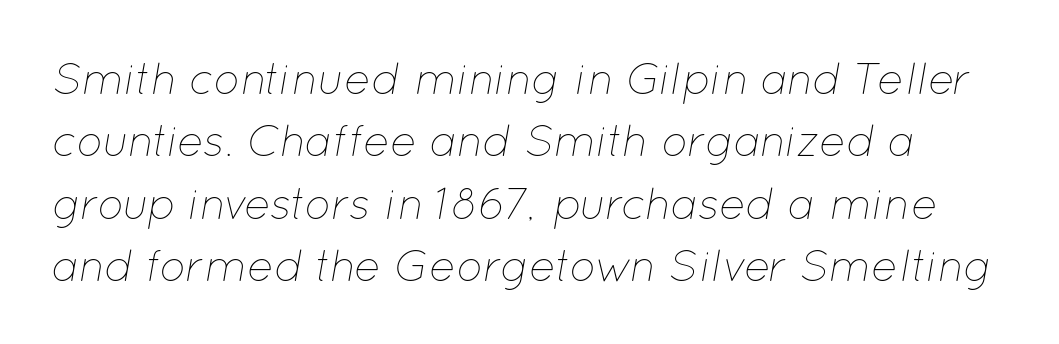
{"italic": "yes", "lean": "right", "slant_degrees": 12, "bold": "no", "weight": "thin", "width": "normal", "stroke_contrast": "low", "x_height": "medium", "monospaced": "no", "underline": "no", "line_spacing": "normal", "line_spacing_ratio": 1.42, "letter_spacing": "normal", "letter_spacing_em": 0.0, "glyph_px": 44}
